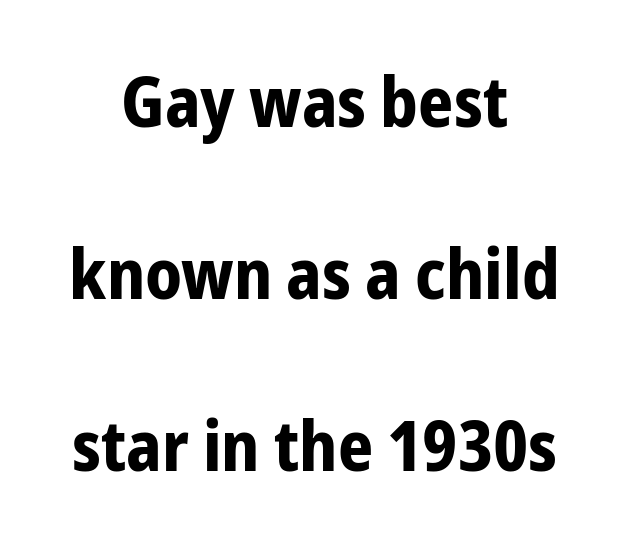
Q: Is the text bold? A: Yes.
Q: Is the text italic (slanted)? A: No, it is upright.
Q: Is the typeface a serif or a sans-serif typeface? A: Sans-serif.
Q: Is the text underlined? A: No.
Q: How is the paragraph aligned? A: Centered.
Q: Is the spacing between letters normal or unusually wide? A: Normal.
Q: Is the spacing between lines tight, normal or loose? A: Loose.
Q: Width (condensed, normal, or wide)? A: Condensed.
Q: Stroke contrast? A: Low.
Q: x-height? A: Medium.
Q: Monospaced? A: No.
